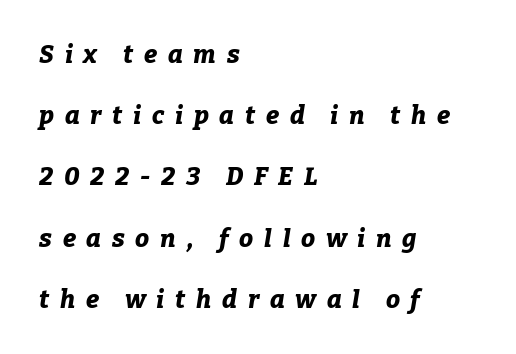
Q: Is the text bold? A: Yes.
Q: Is the text italic (slanted)? A: Yes, it leans right by about 9 degrees.
Q: Is the text underlined? A: No.
Q: How is the paragraph aligned? A: Left-aligned.
Q: Is the spacing between letters normal or unusually wide? A: Unusually wide.
Q: Is the spacing between lines tight, normal or loose? A: Loose.
